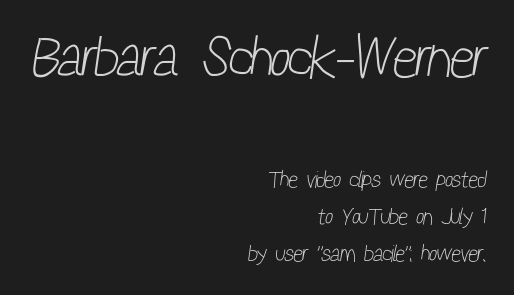
The image shows 58 px light, condensed sans-serif type; set right-aligned, normal line spacing (1.6x), normal letter spacing, not underlined; the first (top) block is 2.52x larger; low stroke contrast and a medium x-height.
